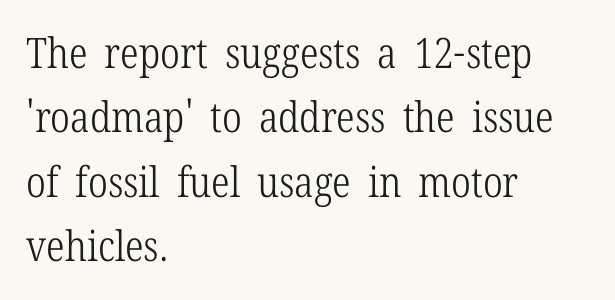
Unmarked baselines from the first word to the last. No heavy texture on the line: the type isn't bold. A classic flush-left, rag-right setting is used for this passage. I'd call this a serif setting — the letters wear small feet.
